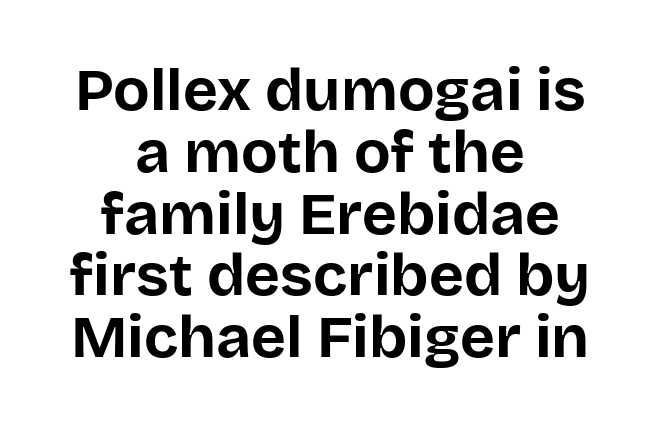
{"serif": "no", "italic": "no", "bold": "yes", "weight": "bold", "width": "normal", "stroke_contrast": "low", "x_height": "large", "monospaced": "no", "underline": "no", "align": "center", "line_spacing": "tight", "line_spacing_ratio": 1.03, "letter_spacing": "normal", "letter_spacing_em": 0.0, "glyph_px": 60}
